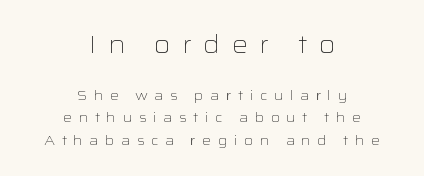
The image shows 25 px text type, upright; set centered, normal line spacing (1.6x), unusually wide letter spacing (+0.46 em), not underlined; the first (top) block is 1.79x larger.
